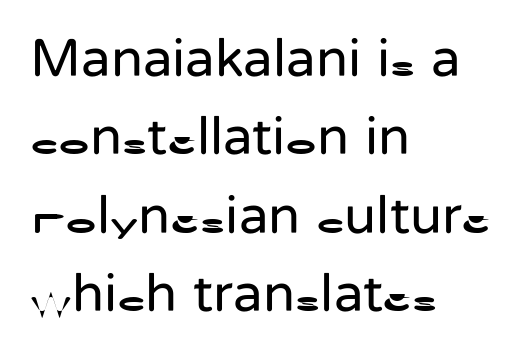
The image shows 54 px regular-weight sans-serif type, upright; set left-aligned, normal line spacing (1.45x), normal letter spacing, not underlined; low stroke contrast and a medium x-height.
